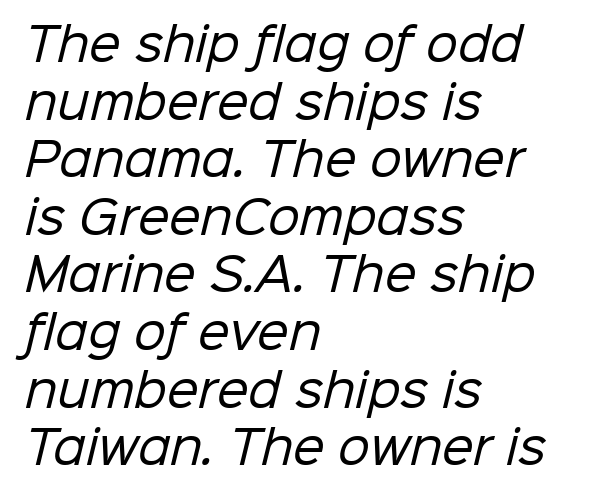
The image shows 45 px regular-weight sans-serif type; set left-aligned, normal line spacing (1.28x), normal letter spacing, not underlined; low stroke contrast and a medium x-height.
